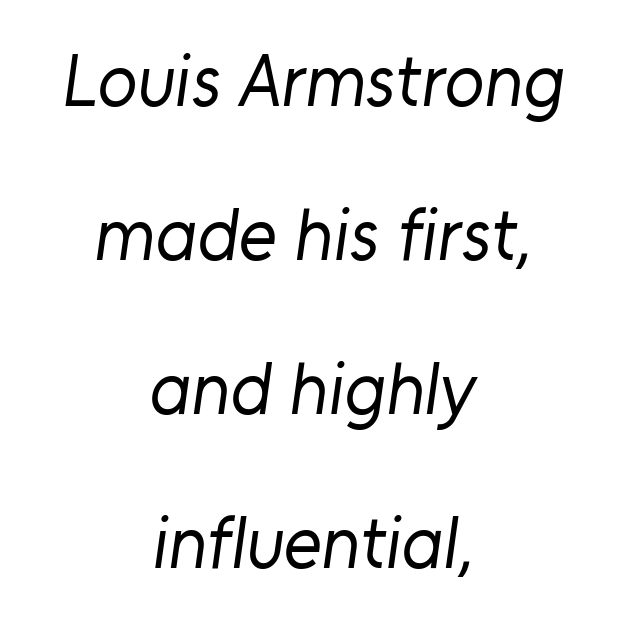
Think of a printed novel: that variable character pitch is what you see here. Clear beneath every line of the passage. Stroke terminals: plain, sans-serif. Default kerning and tracking; the words read as compact shapes.
